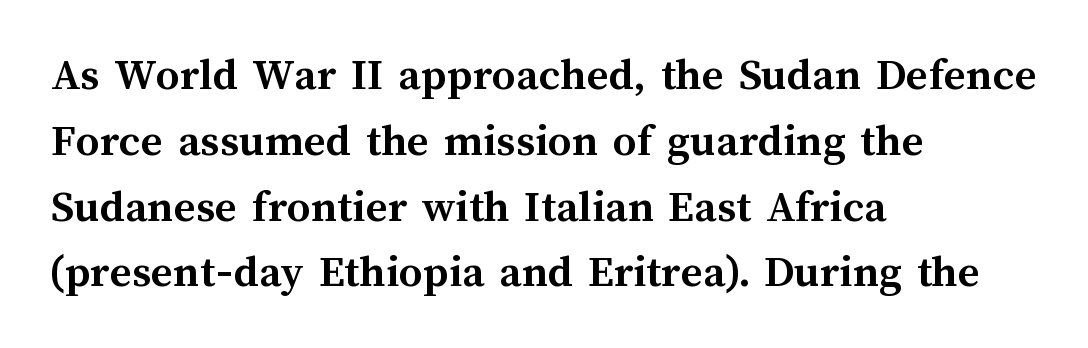
{"italic": "no", "bold": "yes", "weight": "semibold", "width": "normal", "stroke_contrast": "medium", "x_height": "medium", "monospaced": "no", "underline": "no", "align": "left", "line_spacing": "normal", "line_spacing_ratio": 1.4, "letter_spacing": "normal", "letter_spacing_em": 0.0, "glyph_px": 47}
